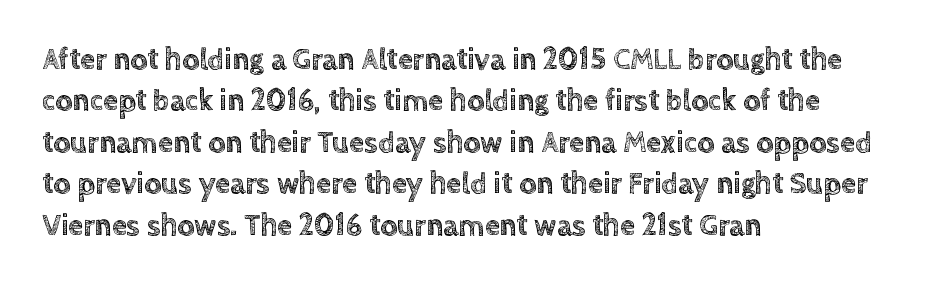
{"italic": "no", "width": "normal", "x_height": "large", "monospaced": "no", "underline": "no", "align": "left", "line_spacing": "normal", "line_spacing_ratio": 1.38, "letter_spacing": "normal", "letter_spacing_em": 0.0, "glyph_px": 30}
